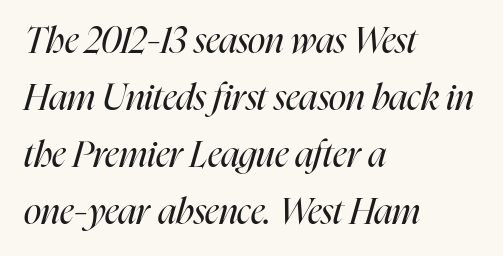
The image shows 36 px regular-weight, condensed type, italic (leaning right); set left-aligned, normal line spacing (1.58x), normal letter spacing, not underlined; high stroke contrast and a medium x-height.
